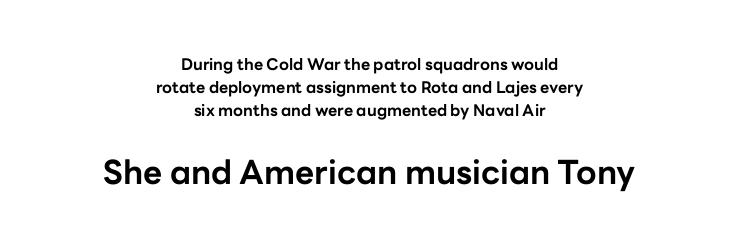
The image shows 33 px bold sans-serif type, upright; set centered, normal line spacing (1.44x), normal letter spacing, not underlined; the second (bottom) block is 2.06x larger; low stroke contrast and a medium x-height.
